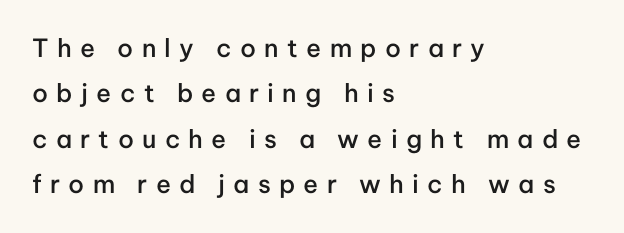
The image shows 25 px text type, upright; set left-aligned, line spacing 1.82x, unusually wide letter spacing (+0.33 em), not underlined.
